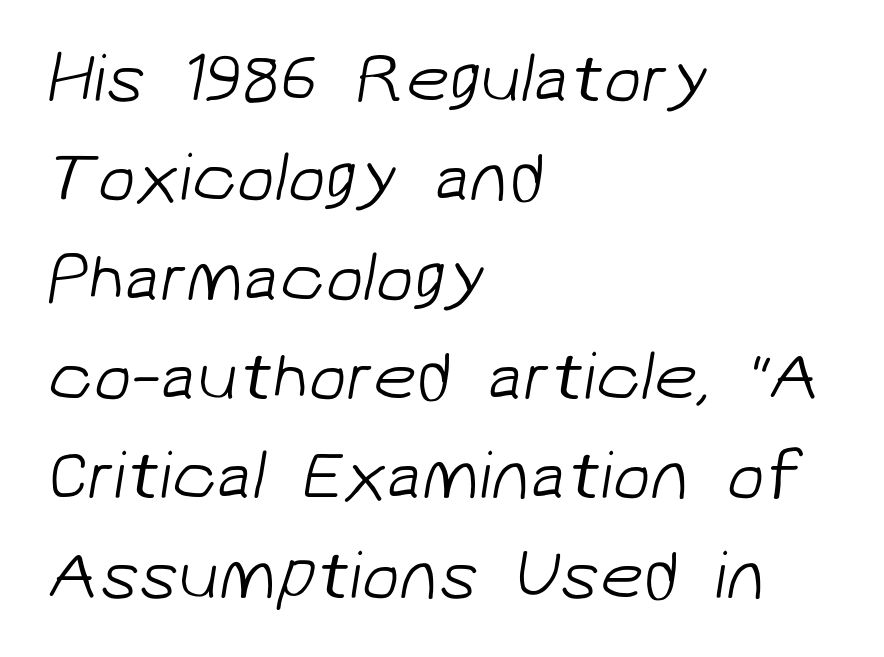
Q: Is the text bold? A: No.
Q: Is the typeface a serif or a sans-serif typeface? A: Sans-serif.
Q: Is the text underlined? A: No.
Q: How is the paragraph aligned? A: Left-aligned.
Q: Is the spacing between letters normal or unusually wide? A: Normal.
Q: Is the spacing between lines tight, normal or loose? A: Normal.
Q: Width (condensed, normal, or wide)? A: Normal.
Q: Stroke contrast? A: Low.
Q: x-height? A: Medium.
Q: Monospaced? A: No.
